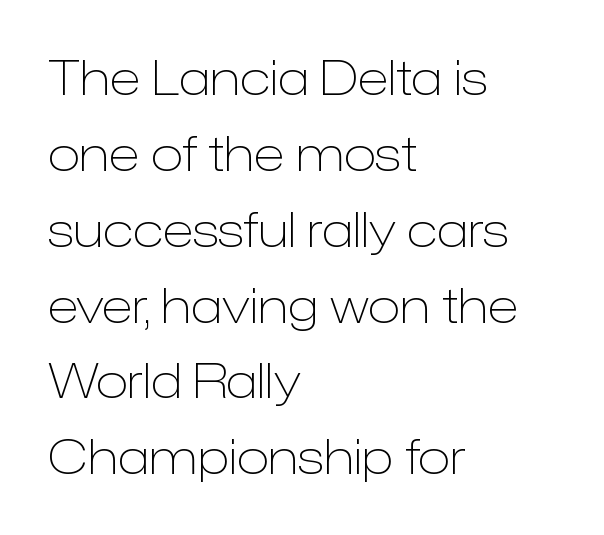
{"serif": "no", "italic": "no", "bold": "no", "weight": "light", "width": "normal", "stroke_contrast": "low", "x_height": "medium", "monospaced": "no", "underline": "no", "align": "left", "line_spacing": "normal", "line_spacing_ratio": 1.58, "letter_spacing": "normal", "letter_spacing_em": 0.0, "glyph_px": 48}
